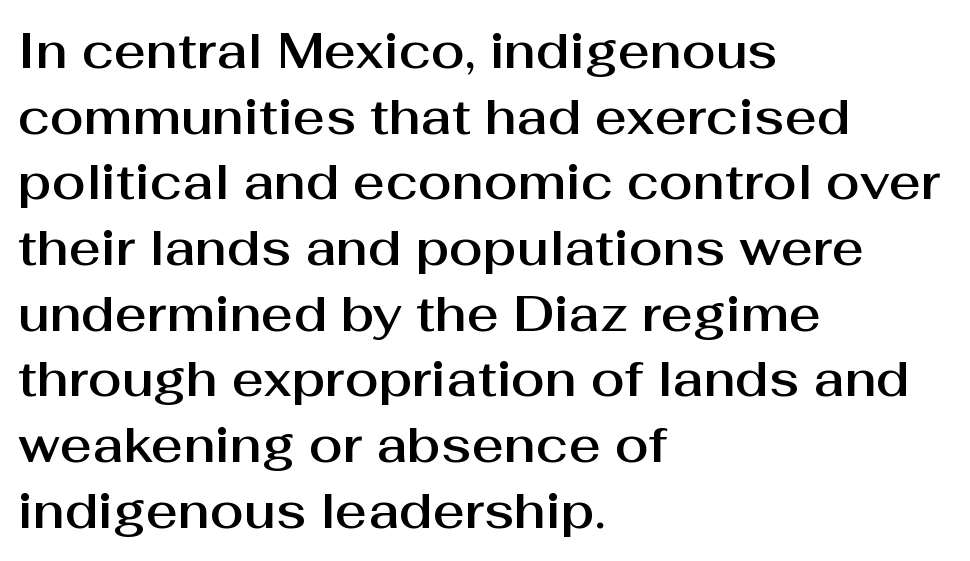
The compositor pushed each line to the left boundary. The passage shown stacks its lines at a standard gap. Each row of text sits above clean, open space. What stands out about the letter spacing? Nothing — it is the standard amount. You could not count columns in this text — the font is proportionally spaced.
